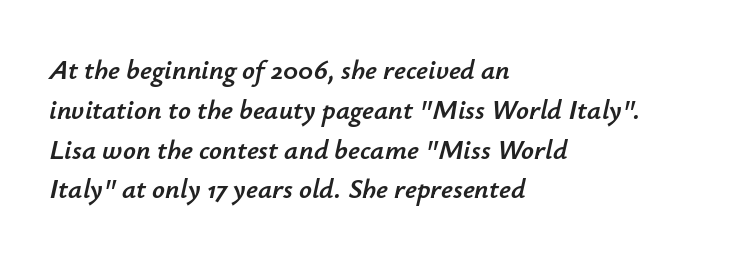
Q: Is the text italic (slanted)? A: Yes, it leans right by about 12 degrees.
Q: Is the text underlined? A: No.
Q: How is the paragraph aligned? A: Left-aligned.
Q: Is the spacing between letters normal or unusually wide? A: Normal.
Q: Is the spacing between lines tight, normal or loose? A: Normal.
Q: Width (condensed, normal, or wide)? A: Normal.
Q: Stroke contrast? A: Low.
Q: x-height? A: Small.
Q: Monospaced? A: No.
